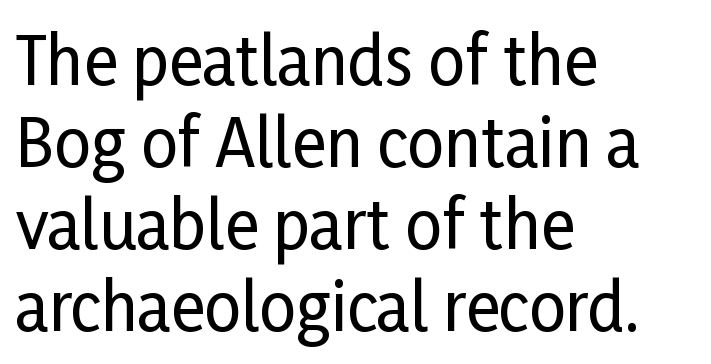
The image shows 65 px condensed sans-serif type, upright; set left-aligned, normal line spacing (1.26x), normal letter spacing, not underlined; low stroke contrast and a medium x-height.
